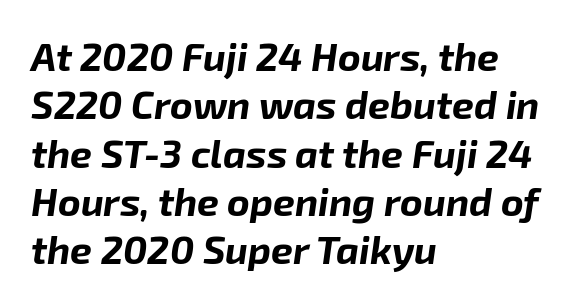
Q: Is the text bold? A: Yes.
Q: Is the text italic (slanted)? A: Yes, it leans right by about 8 degrees.
Q: Is the text underlined? A: No.
Q: How is the paragraph aligned? A: Left-aligned.
Q: Is the spacing between letters normal or unusually wide? A: Normal.
Q: Width (condensed, normal, or wide)? A: Normal.
Q: Stroke contrast? A: Low.
Q: x-height? A: Medium.
Q: Monospaced? A: No.
